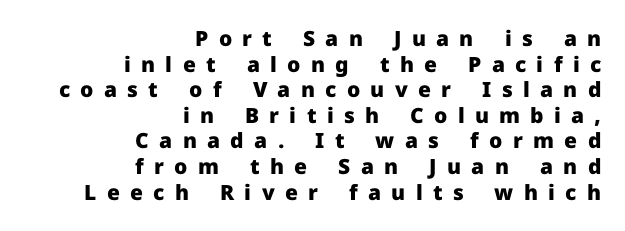
Q: Is the text bold? A: Yes.
Q: Is the text italic (slanted)? A: No, it is upright.
Q: Is the text underlined? A: No.
Q: How is the paragraph aligned? A: Right-aligned.
Q: Is the spacing between letters normal or unusually wide? A: Unusually wide.
